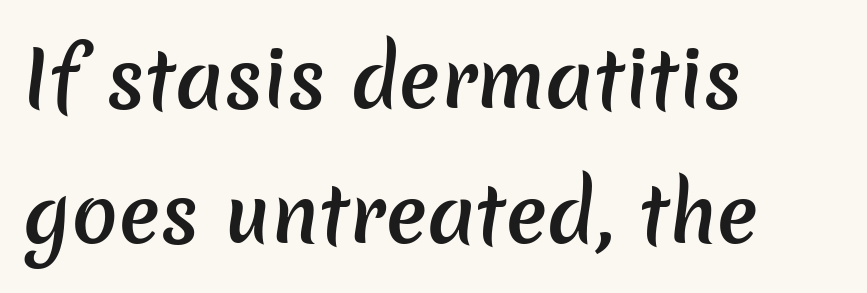
The image shows 77 px semibold sans-serif type; set left-aligned, line spacing 1.75x, normal letter spacing, not underlined; low stroke contrast and a medium x-height.
